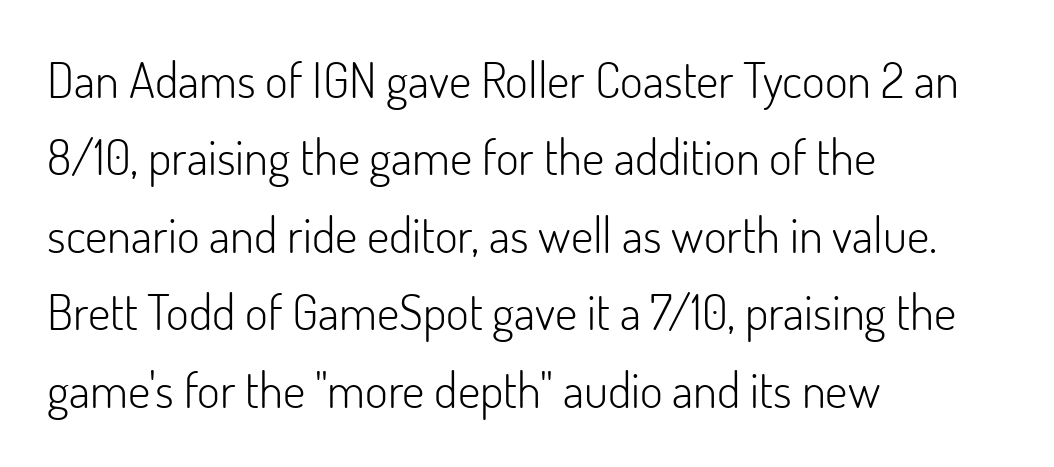
Glance below the letters and you will spot only blank space. A sans-serif font was chosen for this passage. Is there much room between lines? A standard amount, neither cramped nor airy. The letters advance in unequal steps, a hallmark of proportional type. No chunkiness to these letters — they're not bold.
